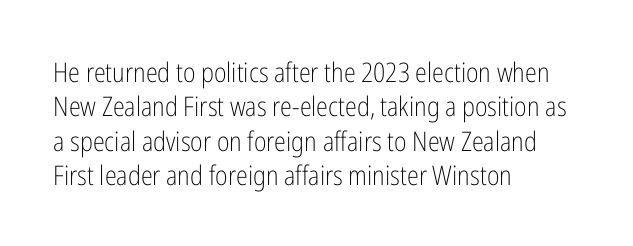
The letterforms sit at book weight or below. Honestly, the letter spacing is just normal — you wouldn't notice it. The type sits square on the baseline with zero lean. Unmarked baselines from the first word to the last. The text block is weighted toward the left margin, trailing off unevenly rightward. The designer left line spacing at the default.
